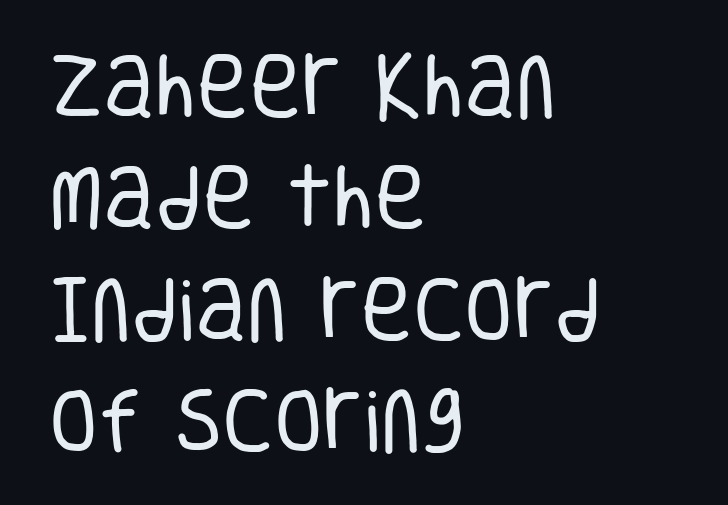
Each line starts at the same left margin while the right side varies. These lines keep a tight, regular rhythm from letter to letter. Note the varied advance widths — an 'i' is clearly narrower than an 'm'. No extra ink here — the face is not bold.
